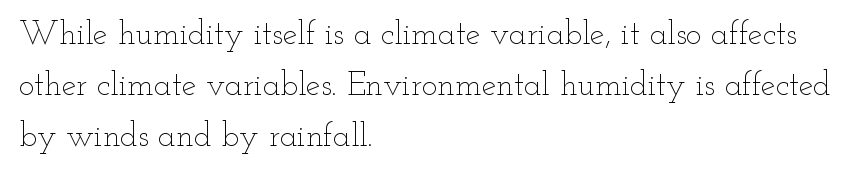
Stem width sits at or under what a default text font uses. Do the characters align in a grid? No, the font is proportional. Bare-footed words on every line. Leading matches the norm, producing a regular column. Alignment: flush left. These lines were composed using upright roman letters.
